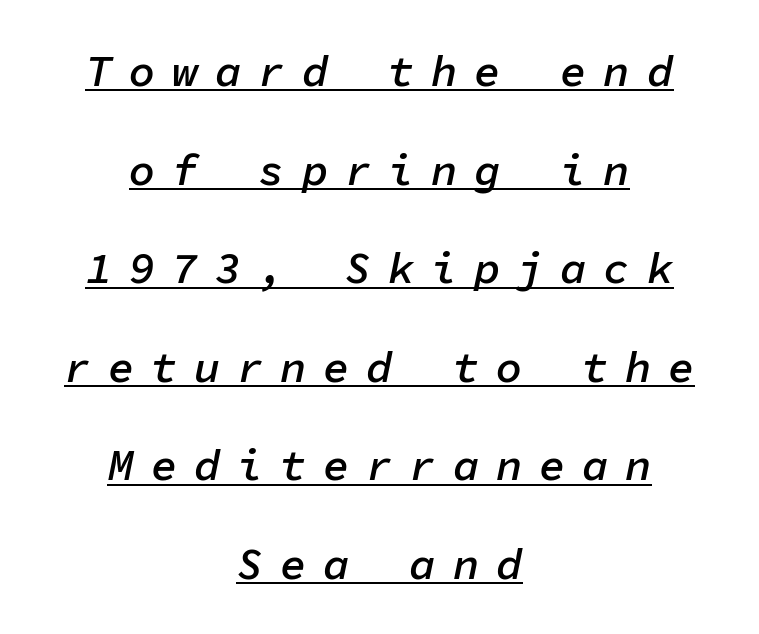
The image shows 44 px semibold type, italic (leaning right), monospaced; set centered, loose line spacing (2.24x), unusually wide letter spacing (+0.38 em), underlined; low stroke contrast and a medium x-height.
